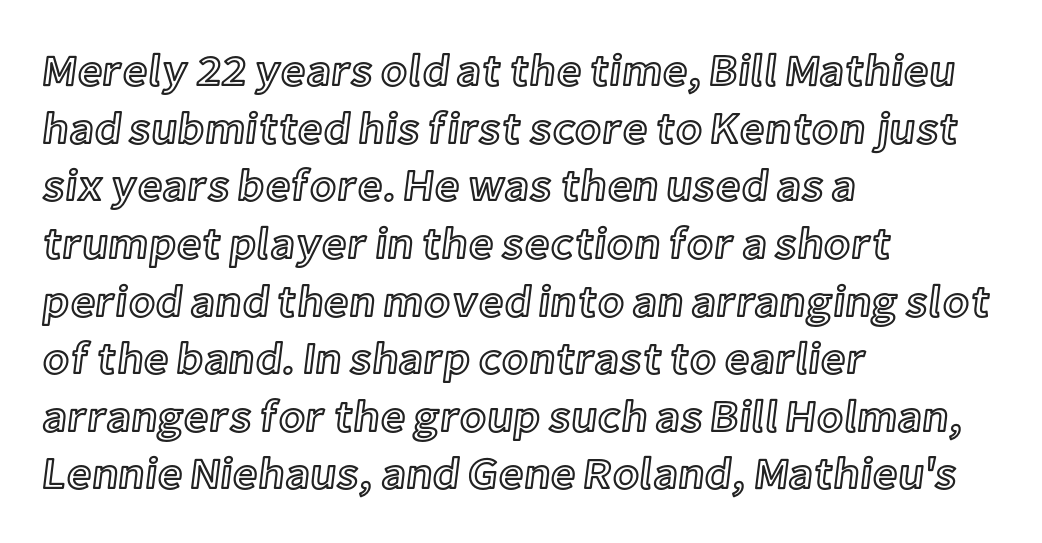
Q: Is the text italic (slanted)? A: Yes.
Q: Is the text underlined? A: No.
Q: How is the paragraph aligned? A: Left-aligned.
Q: Is the spacing between letters normal or unusually wide? A: Normal.
Q: Is the spacing between lines tight, normal or loose? A: Normal.
Q: Width (condensed, normal, or wide)? A: Normal.
Q: x-height? A: Medium.
Q: Monospaced? A: No.
